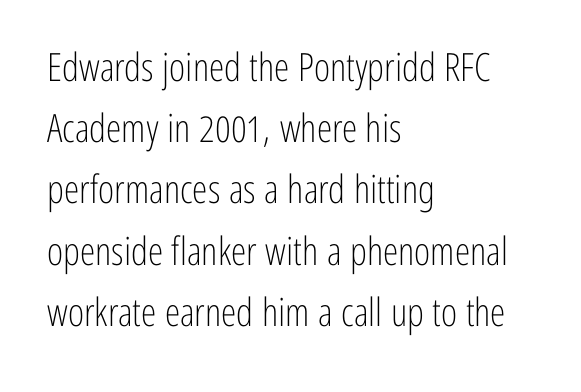
The font's upright variant was chosen for this text. Does extra space separate the letters? No, they use regular spacing. This sample is left-justified, so line endings fall wherever the words run out. No letter is thick-stroked: the sample isn't bold. This sample keeps an unexceptional amount of space between lines. Varying glyph widths throughout — classic text-font behaviour.
